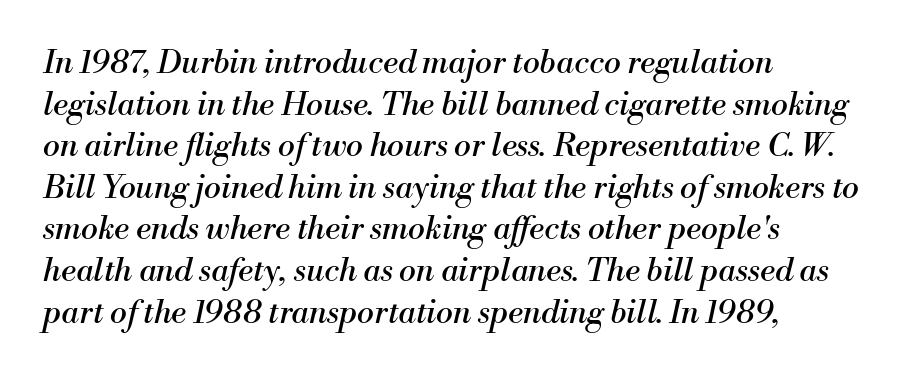
Compared with ordinary roman type, these characters are visibly tilted. Classification — serif. There is no visible air inserted between adjacent glyphs. Teacher's note: observe the even left margin — that is flush-left alignment. No letter is thick-stroked: the sample isn't bold.
